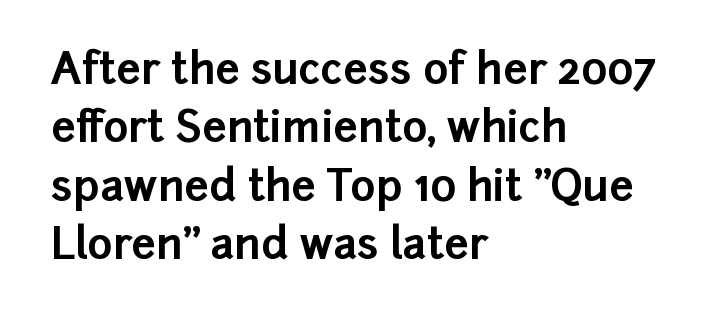
Q: Is the text bold? A: Yes.
Q: Is the text italic (slanted)? A: No, it is upright.
Q: Is the typeface a serif or a sans-serif typeface? A: Sans-serif.
Q: Is the text underlined? A: No.
Q: How is the paragraph aligned? A: Left-aligned.
Q: Is the spacing between letters normal or unusually wide? A: Normal.
Q: Is the spacing between lines tight, normal or loose? A: Normal.
Q: Width (condensed, normal, or wide)? A: Normal.
Q: Stroke contrast? A: Low.
Q: x-height? A: Medium.
Q: Monospaced? A: No.
